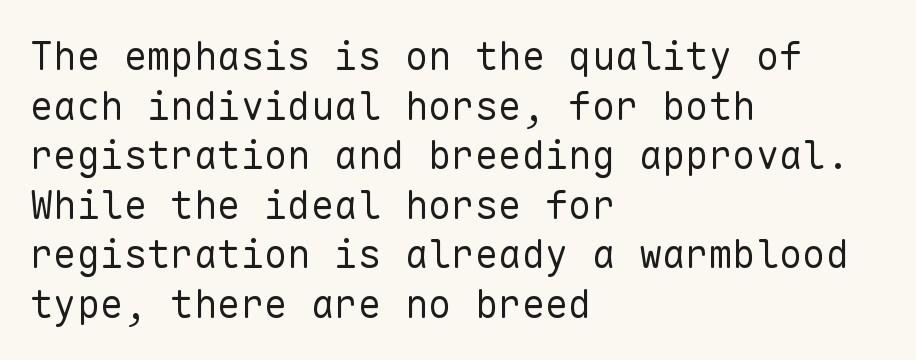
{"serif": "no", "italic": "no", "bold": "no", "weight": "regular", "width": "normal", "stroke_contrast": "low", "x_height": "medium", "monospaced": "yes", "underline": "no", "align": "left", "line_spacing": "normal", "line_spacing_ratio": 1.27, "letter_spacing": "normal", "letter_spacing_em": 0.0, "glyph_px": 39}
